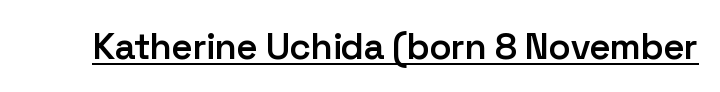
Q: Is the text bold? A: Semi-bold.
Q: Is the text italic (slanted)? A: No, it is upright.
Q: Is the typeface a serif or a sans-serif typeface? A: Sans-serif.
Q: Is the text underlined? A: Yes.
Q: Is the spacing between letters normal or unusually wide? A: Normal.
Q: Width (condensed, normal, or wide)? A: Normal.
Q: Stroke contrast? A: Low.
Q: x-height? A: Medium.
Q: Monospaced? A: No.
